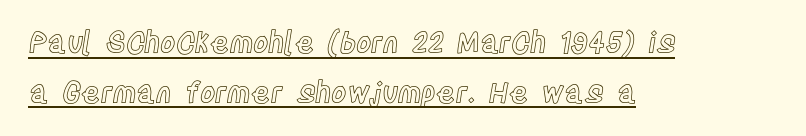
The lettering is marked with a stroke running underneath it. This sample has the flowing, uneven cadence of proportional lettering. No extra tracking has been applied to these lines.
